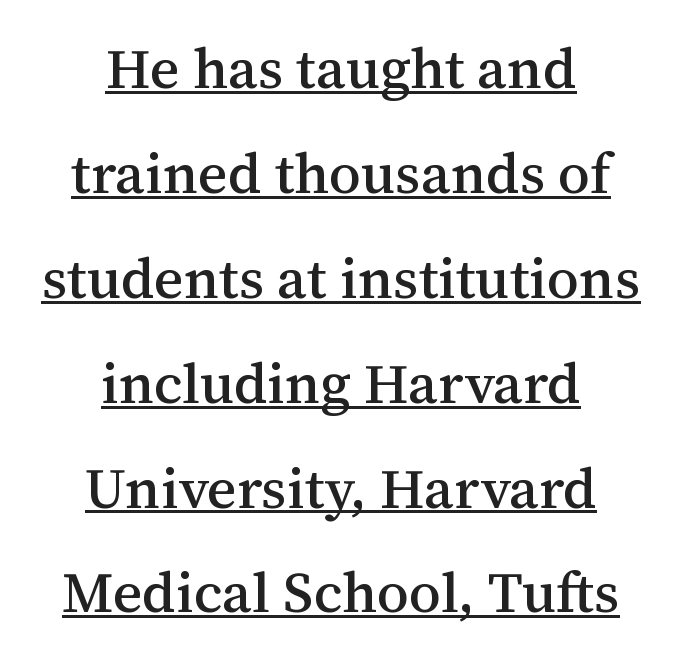
Students, observe the line beneath the letters — that is underlining. You can tell it's not italic because the verticals are truly vertical. This sample uses plain, unmodified letter spacing. The passage shown is typed in a proportional face where columns would drift.
